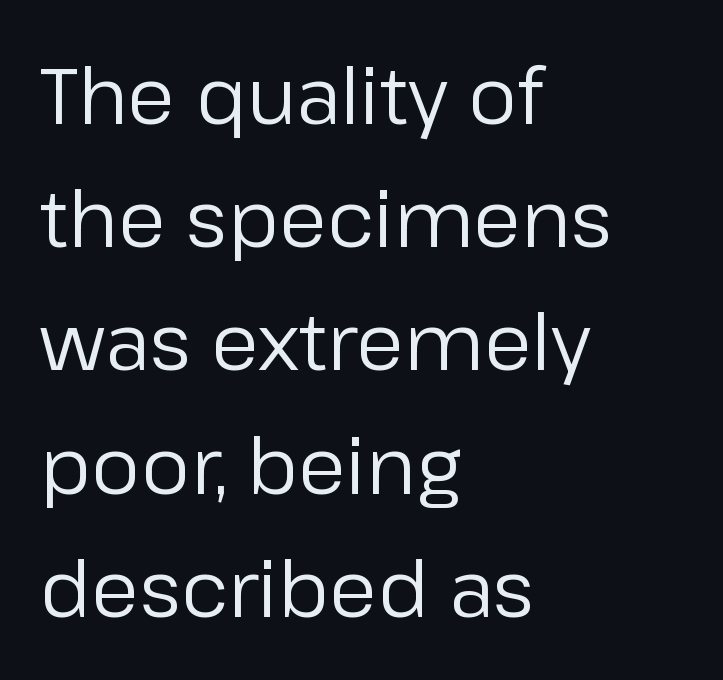
Q: Is the text bold? A: No.
Q: Is the text italic (slanted)? A: No, it is upright.
Q: Is the typeface a serif or a sans-serif typeface? A: Sans-serif.
Q: Is the text underlined? A: No.
Q: How is the paragraph aligned? A: Left-aligned.
Q: Is the spacing between letters normal or unusually wide? A: Normal.
Q: Is the spacing between lines tight, normal or loose? A: Normal.
Q: Width (condensed, normal, or wide)? A: Normal.
Q: Stroke contrast? A: Low.
Q: x-height? A: Medium.
Q: Monospaced? A: No.
